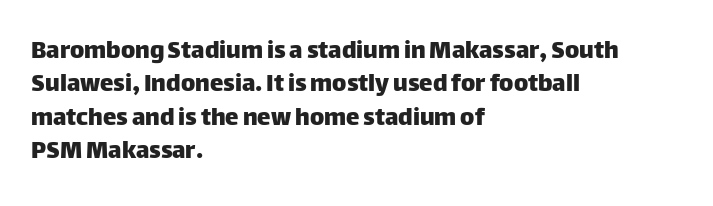
{"italic": "no", "underline": "no", "align": "left", "line_spacing_ratio": 1.24, "letter_spacing": "normal", "letter_spacing_em": 0.0, "glyph_px": 27}
